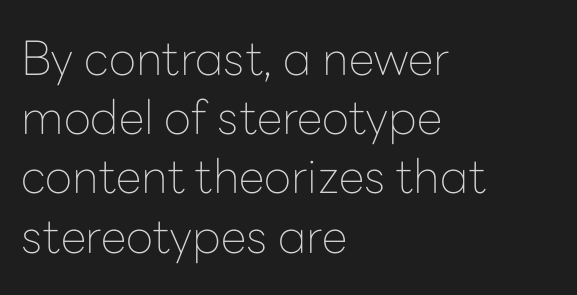
{"serif": "no", "italic": "no", "bold": "no", "weight": "thin", "width": "normal", "stroke_contrast": "low", "x_height": "medium", "monospaced": "no", "underline": "no", "align": "left", "line_spacing": "normal", "line_spacing_ratio": 1.26, "letter_spacing": "normal", "letter_spacing_em": 0.0, "glyph_px": 47}
